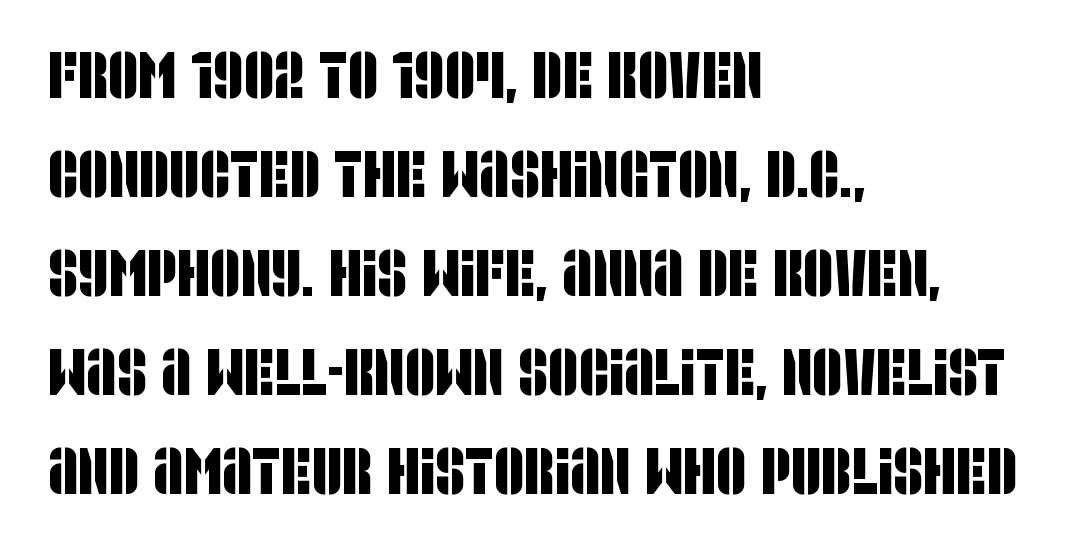
{"serif": "no", "width": "condensed", "stroke_contrast": "low", "x_height": "large", "monospaced": "no", "underline": "no", "align": "left", "line_spacing": "normal", "line_spacing_ratio": 1.5, "letter_spacing": "normal", "letter_spacing_em": 0.0, "glyph_px": 66}
